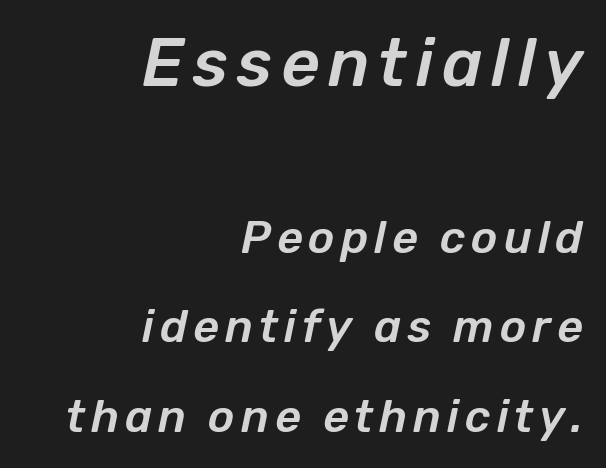
The rendering anchors every line to the right-hand side. The letters advance in unequal steps, a hallmark of proportional type. This sample trades compactness for vertical openness between lines. Notice how the stems are inclined rather than vertical — that's the hallmark of italics. Look at the glyph heights: the upper group is clearly the bigger setting.
